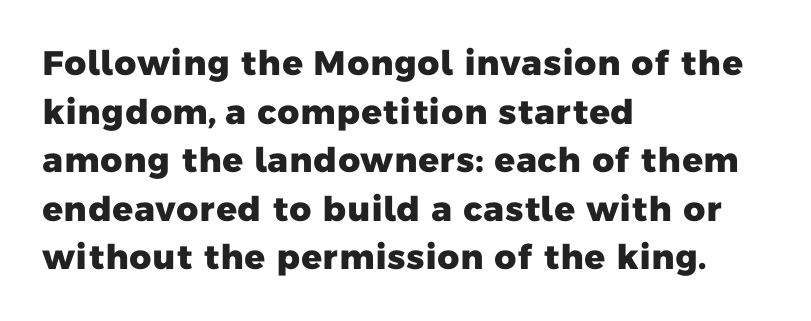
The space directly below the letters is spotless. Look at the bottom of the vertical strokes: they stop flat, with no serifs. Proportional: the letters do not fall into vertical columns. Reading down the column, the eye jumps a familiar distance to each next line. The rendering uses a bold face; every stroke is thick and dark.
